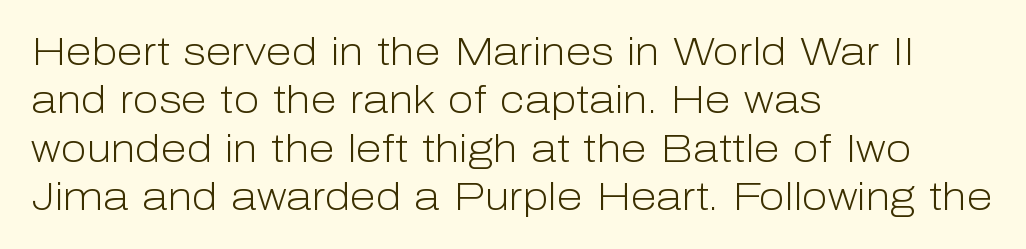
The image shows 38 px light sans-serif type, upright; set left-aligned, normal line spacing (1.27x), normal letter spacing, not underlined; low stroke contrast and a medium x-height.
